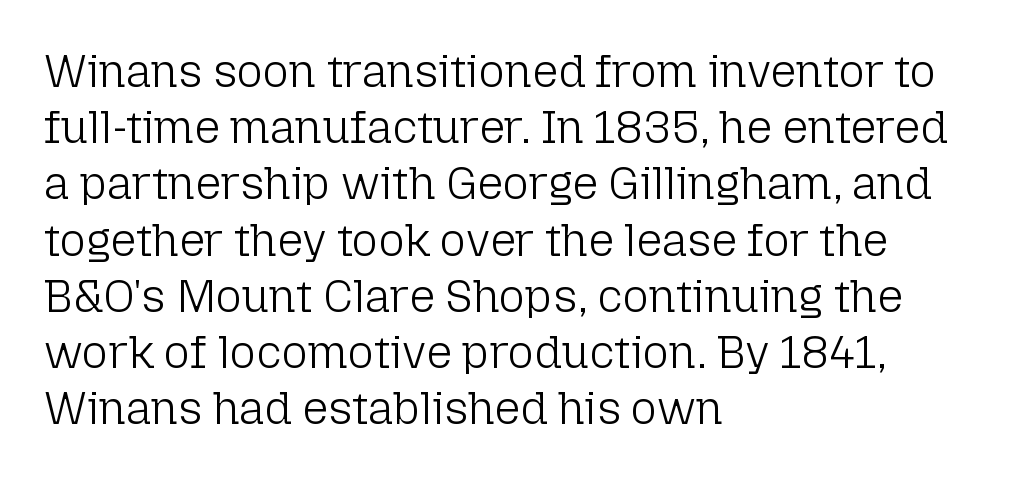
The words here are not underlined. Each word holds together tightly as a unit, with standard inter-letter gaps. A typesetter would call this proportional, since set widths differ per character. Rendered with straight, roman letterforms. The lines are quadded left. Note: no serifs on the glyphs.
